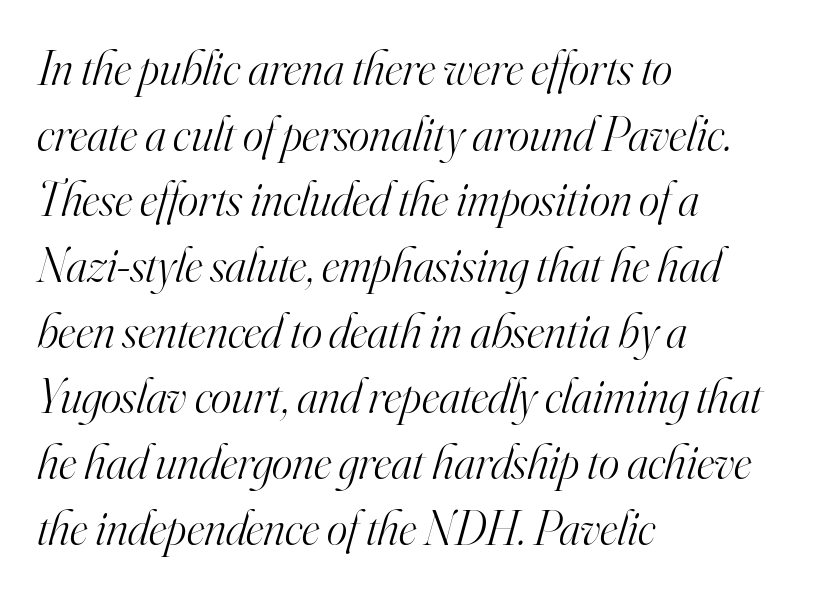
Q: Is the text bold? A: No.
Q: Is the text italic (slanted)? A: Yes, it leans right by about 16 degrees.
Q: Is the typeface a serif or a sans-serif typeface? A: Serif.
Q: Is the text underlined? A: No.
Q: How is the paragraph aligned? A: Left-aligned.
Q: Is the spacing between letters normal or unusually wide? A: Normal.
Q: Is the spacing between lines tight, normal or loose? A: Normal.
Q: Width (condensed, normal, or wide)? A: Normal.
Q: Stroke contrast? A: High.
Q: x-height? A: Small.
Q: Monospaced? A: No.
